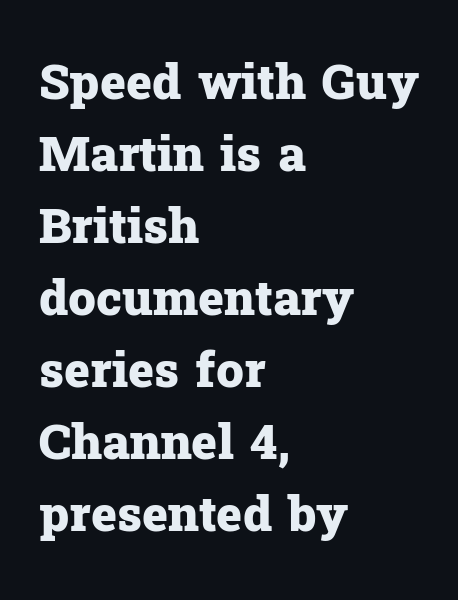
{"serif": "yes", "italic": "no", "bold": "yes", "weight": "heavy", "width": "normal", "stroke_contrast": "low", "x_height": "medium", "monospaced": "no", "underline": "no", "align": "left", "line_spacing": "normal", "line_spacing_ratio": 1.47, "letter_spacing": "normal", "letter_spacing_em": 0.0, "glyph_px": 49}
